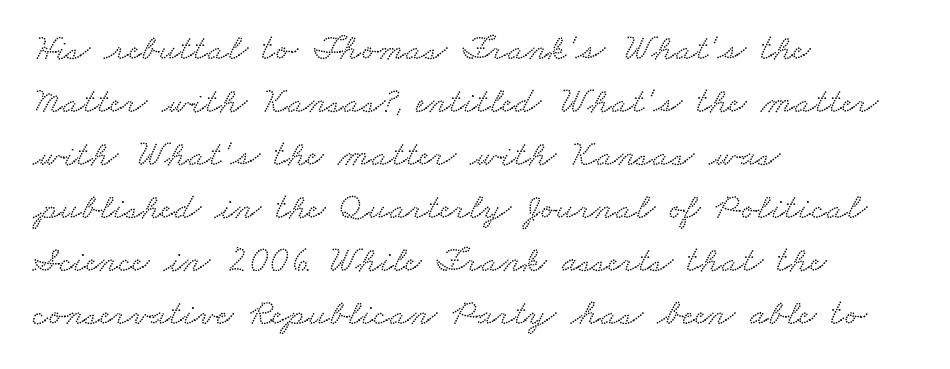
The image shows 37 px wide serif type; set left-aligned, normal line spacing (1.43x), normal letter spacing, not underlined; low stroke contrast and a small x-height.
